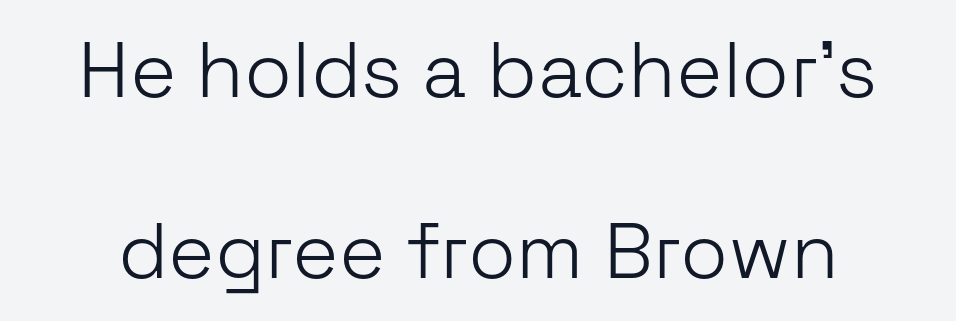
Q: Is the text bold? A: No.
Q: Is the text italic (slanted)? A: No, it is upright.
Q: Is the typeface a serif or a sans-serif typeface? A: Sans-serif.
Q: Is the text underlined? A: No.
Q: Is the spacing between letters normal or unusually wide? A: Normal.
Q: Is the spacing between lines tight, normal or loose? A: Loose.
Q: Width (condensed, normal, or wide)? A: Normal.
Q: Stroke contrast? A: Low.
Q: x-height? A: Medium.
Q: Monospaced? A: No.
